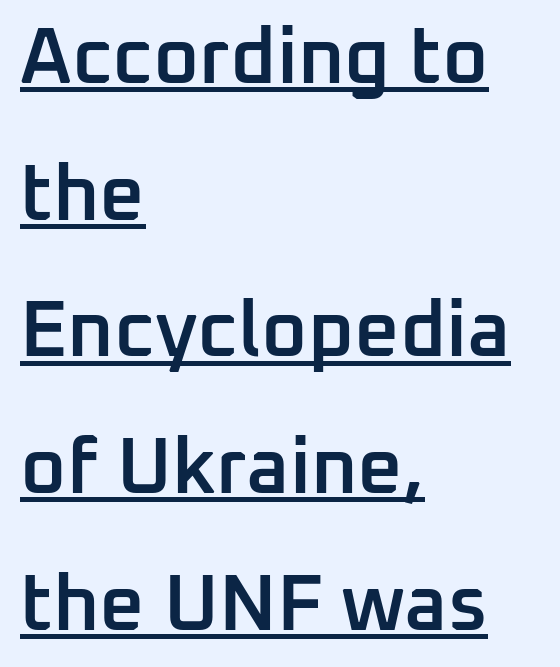
The image shows 79 px semibold sans-serif type, upright; set left-aligned, line spacing 1.73x, normal letter spacing, underlined; low stroke contrast and a medium x-height.
